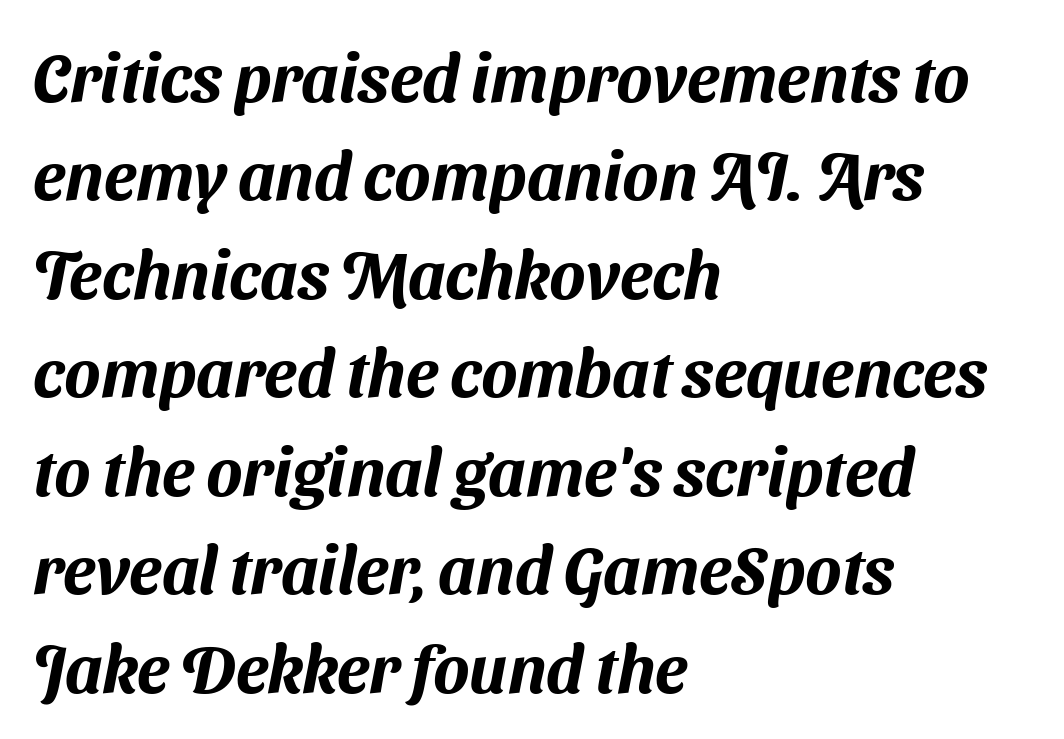
{"serif": "no", "width": "normal", "stroke_contrast": "medium", "x_height": "medium", "monospaced": "no", "underline": "no", "align": "left", "line_spacing": "normal", "line_spacing_ratio": 1.47, "letter_spacing": "normal", "letter_spacing_em": 0.0, "glyph_px": 67}
